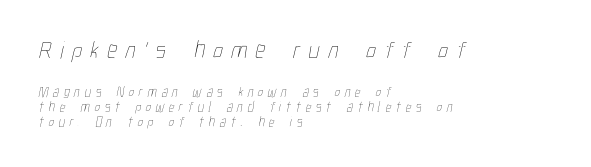
A classic flush-left, rag-right setting is used for this passage. Nobody drew a line under any word here. The weight tops out at a normal text grade. Larger block? The one above; the one below is distinctly smaller.
